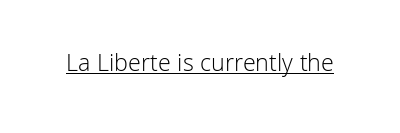
Q: Is the text bold? A: No.
Q: Is the text italic (slanted)? A: No, it is upright.
Q: Is the text underlined? A: Yes.
Q: Is the spacing between letters normal or unusually wide? A: Normal.
